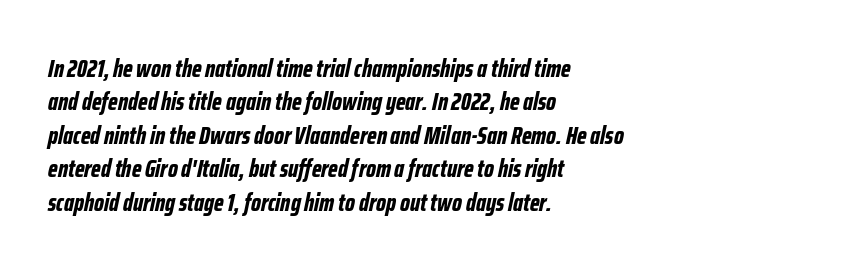
{"italic": "yes", "lean": "right", "slant_degrees": 12, "bold": "yes", "underline": "no", "align": "left", "line_spacing": "normal", "line_spacing_ratio": 1.34, "letter_spacing": "normal", "letter_spacing_em": 0.0, "glyph_px": 25}
